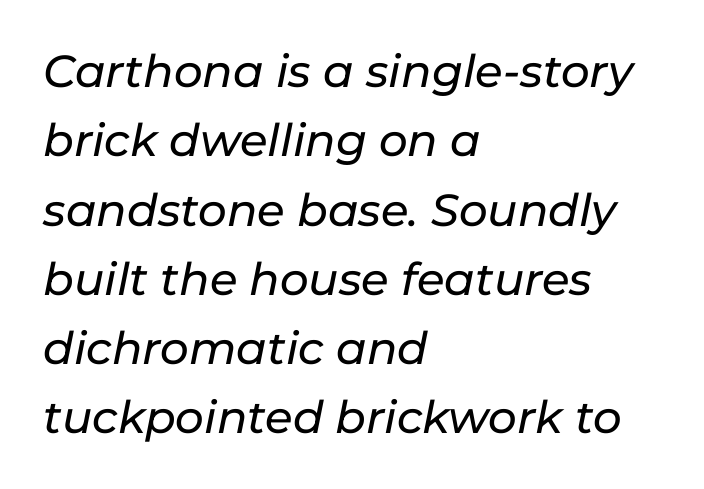
The image shows 45 px text type, italic (leaning right); set left-aligned, normal line spacing (1.54x), normal letter spacing, not underlined; low stroke contrast and a medium x-height.
